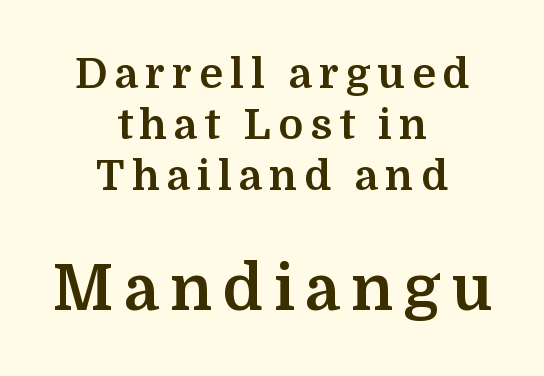
{"serif": "yes", "italic": "no", "bold": "yes", "weight": "bold", "width": "normal", "stroke_contrast": "medium", "x_height": "medium", "monospaced": "no", "underline": "no", "align": "center", "line_spacing_ratio": 1.21, "larger_block": "second", "size_ratio": 1.5, "glyph_px": 63}
